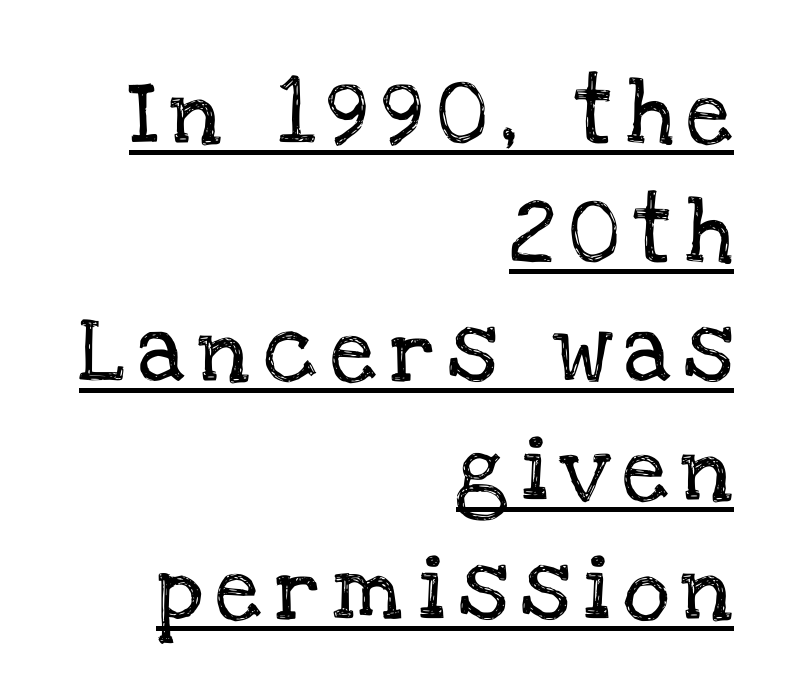
The image shows 65 px serif type, upright; set right-aligned, line spacing 1.83x, unusually wide letter spacing (+0.21 em), underlined; low stroke contrast and a large x-height.
